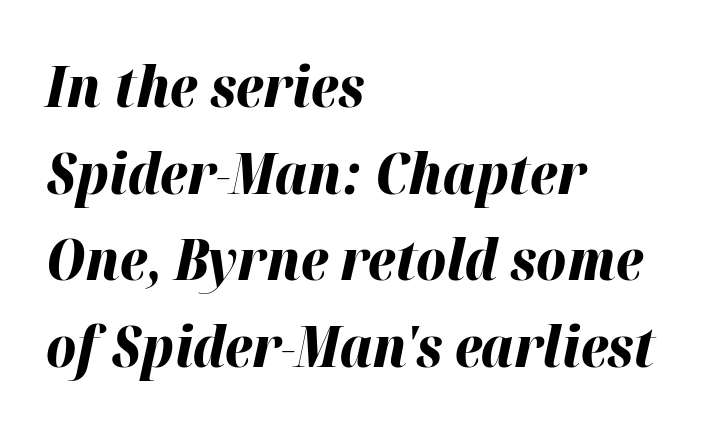
The block of text has a typical density, with ordinary space between rows. Would a proofreader flag this as italicized? Yes. The area under the type is left untouched. Visually the block forms a straight wall on the left and a jagged coastline on the right.
